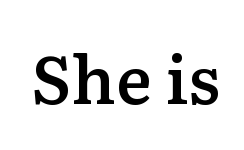
The type family on display is of the serif kind. Every stem runs plumb, perpendicular to the baseline. What weight is shown? A semibold, between regular and bold. Anything drawn beneath the words? Only blank space. No extra tracking has been applied to these lines. The face used here is proportionally spaced, like ordinary book or web type.
